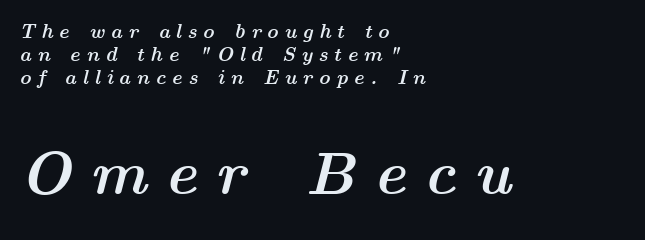
Q: Is the text bold? A: Yes.
Q: Is the text italic (slanted)? A: Yes, it leans right by about 14 degrees.
Q: Is the text underlined? A: No.
Q: How is the paragraph aligned? A: Left-aligned.
Q: Is the spacing between letters normal or unusually wide? A: Unusually wide.
Q: Which block of text is set in a larger size, the first (top) or the second (bottom)? A: The second (bottom) one.
Q: Width (condensed, normal, or wide)? A: Wide.
Q: Stroke contrast? A: Medium.
Q: x-height? A: Medium.
Q: Monospaced? A: No.
